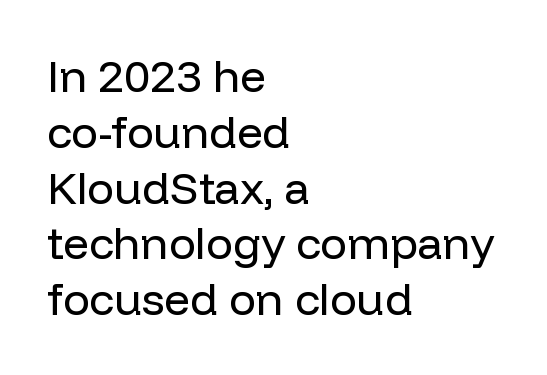
Q: Is the text bold? A: No.
Q: Is the text italic (slanted)? A: No, it is upright.
Q: Is the typeface a serif or a sans-serif typeface? A: Sans-serif.
Q: Is the text underlined? A: No.
Q: How is the paragraph aligned? A: Left-aligned.
Q: Is the spacing between letters normal or unusually wide? A: Normal.
Q: Width (condensed, normal, or wide)? A: Normal.
Q: Stroke contrast? A: Low.
Q: x-height? A: Medium.
Q: Monospaced? A: No.
